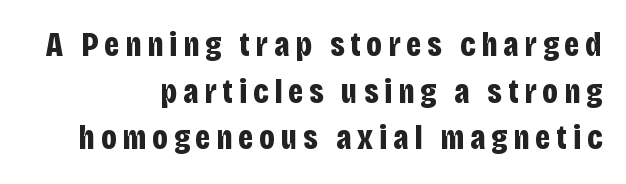
{"serif": "no", "italic": "no", "bold": "yes", "weight": "bold", "width": "condensed", "stroke_contrast": "low", "x_height": "large", "monospaced": "no", "underline": "no", "align": "right", "line_spacing": "normal", "line_spacing_ratio": 1.37, "glyph_px": 34}
